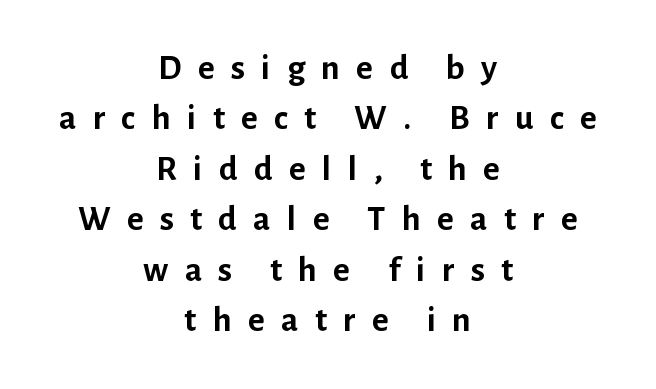
{"serif": "no", "italic": "no", "bold": "yes", "weight": "semibold", "width": "normal", "stroke_contrast": "low", "x_height": "medium", "monospaced": "no", "underline": "no", "align": "center", "line_spacing": "normal", "line_spacing_ratio": 1.4, "letter_spacing": "wide", "letter_spacing_em": 0.45, "glyph_px": 36}
